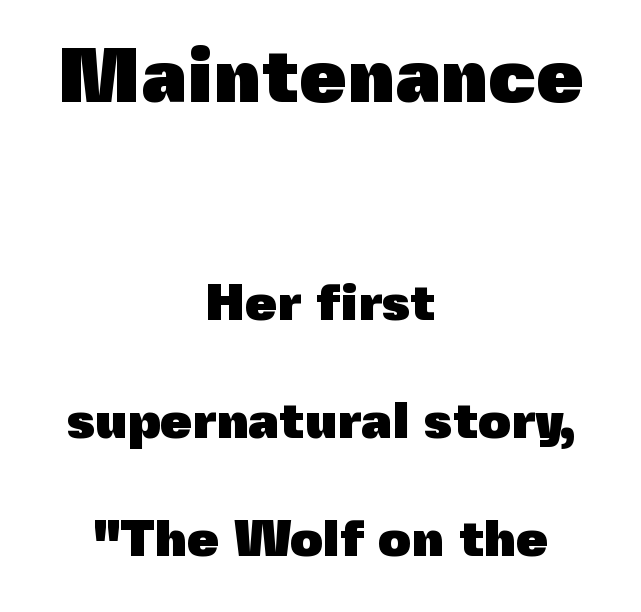
Q: Is the text bold? A: Yes.
Q: Is the text italic (slanted)? A: No, it is upright.
Q: Is the typeface a serif or a sans-serif typeface? A: Sans-serif.
Q: Is the text underlined? A: No.
Q: How is the paragraph aligned? A: Centered.
Q: Is the spacing between letters normal or unusually wide? A: Normal.
Q: Is the spacing between lines tight, normal or loose? A: Loose.
Q: Which block of text is set in a larger size, the first (top) or the second (bottom)? A: The first (top) one.
Q: Width (condensed, normal, or wide)? A: Normal.
Q: x-height? A: Medium.
Q: Monospaced? A: No.
